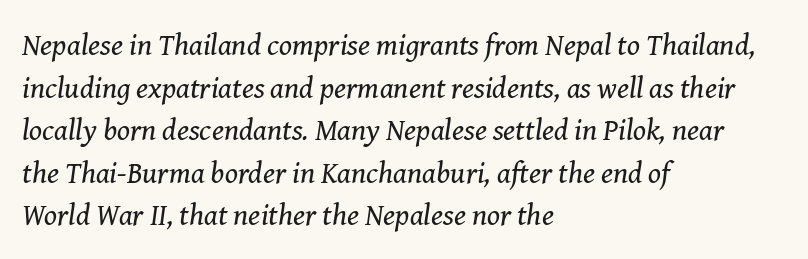
The image shows 30 px regular-weight serif type, italic (leaning right); set left-aligned, normal line spacing (1.42x), normal letter spacing, not underlined; medium stroke contrast and a medium x-height.
